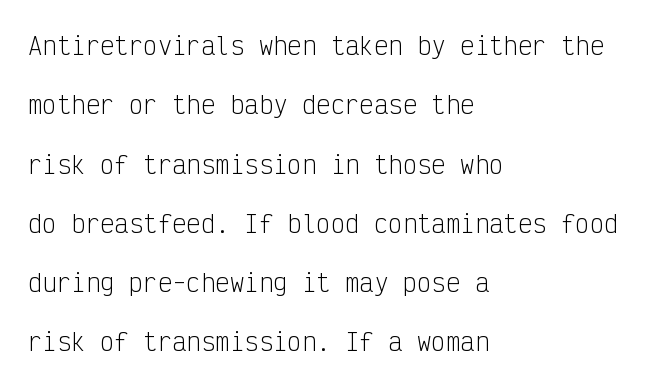
Q: Is the text bold? A: No.
Q: Is the text italic (slanted)? A: No, it is upright.
Q: Is the text underlined? A: No.
Q: How is the paragraph aligned? A: Left-aligned.
Q: Is the spacing between letters normal or unusually wide? A: Normal.
Q: Is the spacing between lines tight, normal or loose? A: Loose.
